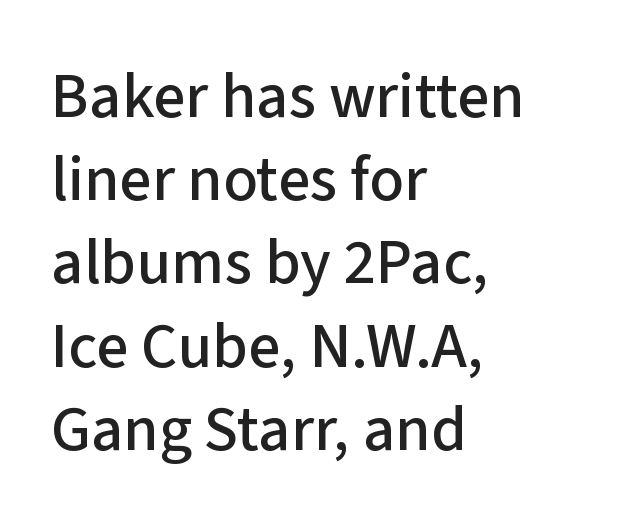
The image shows 64 px sans-serif type, upright; set left-aligned, normal line spacing (1.3x), normal letter spacing, not underlined; low stroke contrast and a medium x-height.
